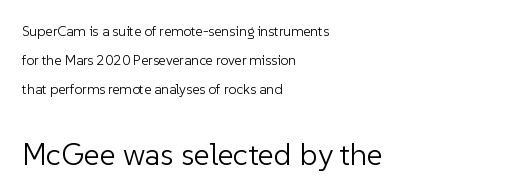
{"serif": "no", "italic": "no", "bold": "no", "weight": "light", "width": "normal", "stroke_contrast": "low", "x_height": "medium", "monospaced": "no", "underline": "no", "align": "left", "line_spacing": "loose", "line_spacing_ratio": 2.07, "letter_spacing": "normal", "letter_spacing_em": 0.0, "larger_block": "second", "size_ratio": 2.21, "glyph_px": 31}
